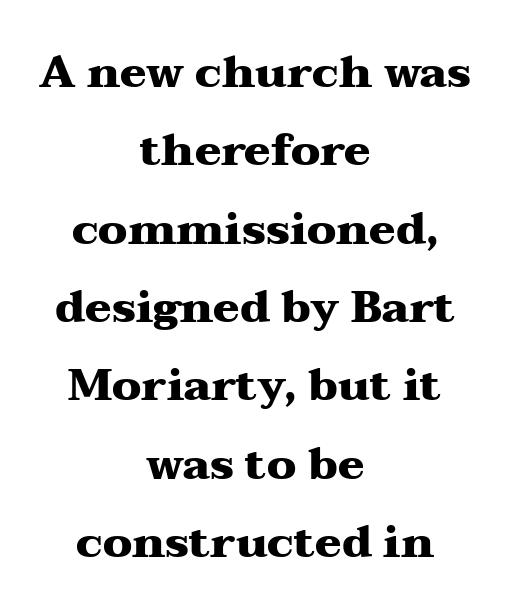
The image shows 44 px heavy, wide serif type, upright; set centered, line spacing 1.78x, normal letter spacing, not underlined; medium stroke contrast and a medium x-height.
